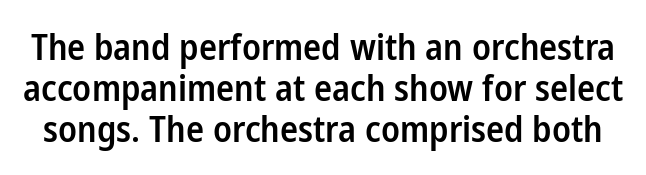
Q: Is the text bold? A: Semi-bold.
Q: Is the text italic (slanted)? A: No, it is upright.
Q: Is the typeface a serif or a sans-serif typeface? A: Sans-serif.
Q: Is the text underlined? A: No.
Q: Is the spacing between letters normal or unusually wide? A: Normal.
Q: Is the spacing between lines tight, normal or loose? A: Tight.
Q: Width (condensed, normal, or wide)? A: Condensed.
Q: Stroke contrast? A: Low.
Q: x-height? A: Medium.
Q: Monospaced? A: No.
